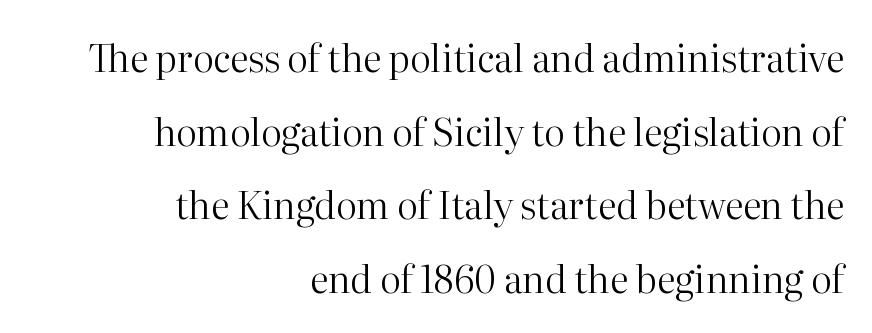
The image shows 37 px regular-weight serif type, upright; set right-aligned, loose line spacing (1.99x), normal letter spacing, not underlined; high stroke contrast and a medium x-height.
